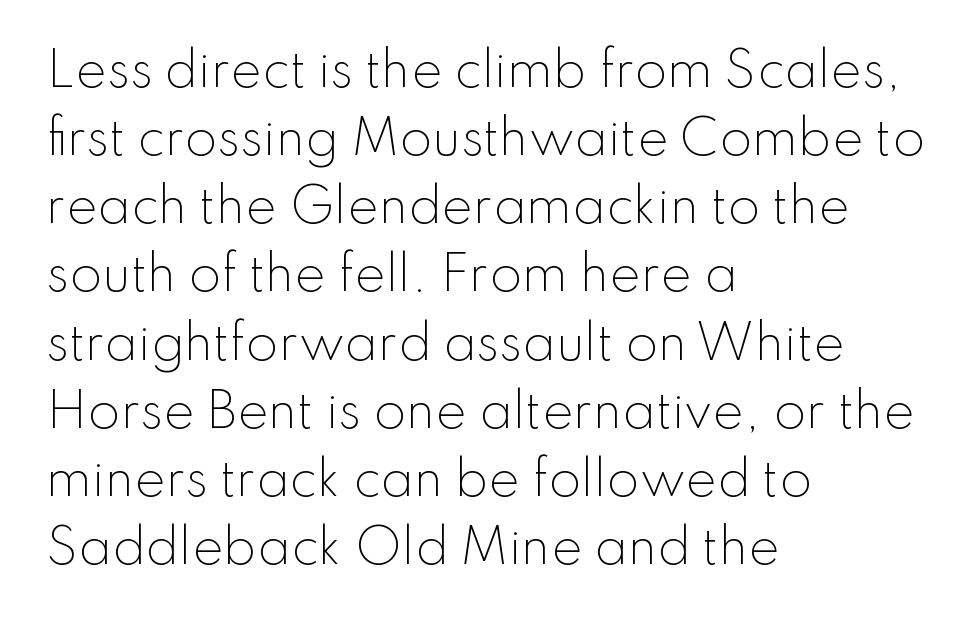
A roman cut, with each character standing at attention. Is this a heavy cut? Hardly; it is regular or lighter. No word sits above an underline. The space between consecutive lines is moderate. The face used here is proportionally spaced, like ordinary book or web type.
